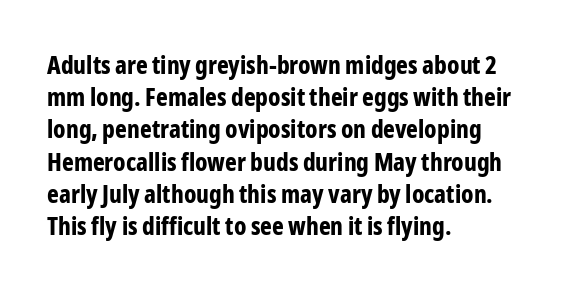
The lines sit at an ordinary, default distance from one another. Italic? Not at all — the glyphs are vertical. This rendering leaves character spacing at its baseline value. A student would call this left alignment; a typographer would say flush left, rag right.
